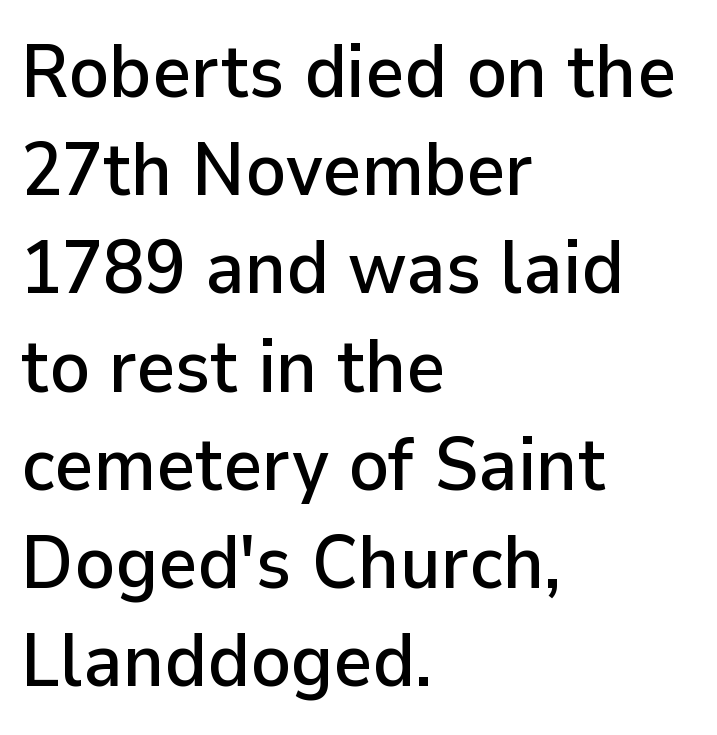
The image shows 75 px sans-serif type, upright; set left-aligned, normal line spacing (1.31x), normal letter spacing, not underlined; low stroke contrast and a medium x-height.
